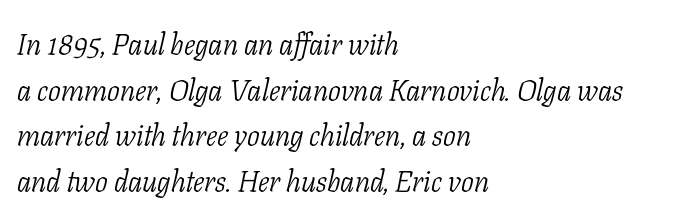
Descender tails drop into unmarked territory. Typeset ragged right — the left edge is the straight one. Serif or sans? Serif — the stroke terminals have little feet. The face used here has a pronounced slope to its letters. Character widths vary here, with narrow letters taking less room than wide ones. Is there much room between lines? A standard amount, neither cramped nor airy.
